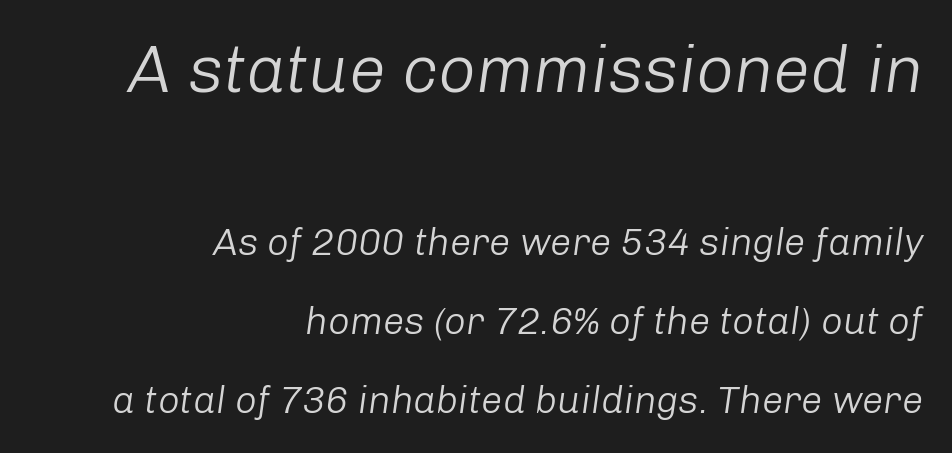
{"italic": "yes", "lean": "right", "slant_degrees": 8, "bold": "no", "weight": "light", "width": "normal", "stroke_contrast": "low", "x_height": "medium", "monospaced": "no", "underline": "no", "align": "right", "line_spacing": "loose", "line_spacing_ratio": 2.08, "letter_spacing": "normal", "letter_spacing_em": 0.0, "larger_block": "first", "size_ratio": 1.74, "glyph_px": 66}
